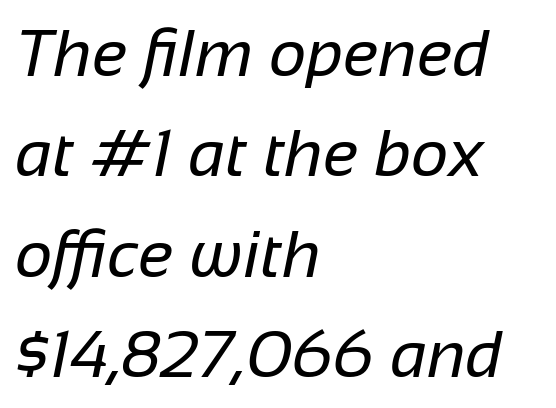
The image shows 66 px regular-weight sans-serif type; set left-aligned, normal line spacing (1.52x), normal letter spacing, not underlined; low stroke contrast and a medium x-height.
